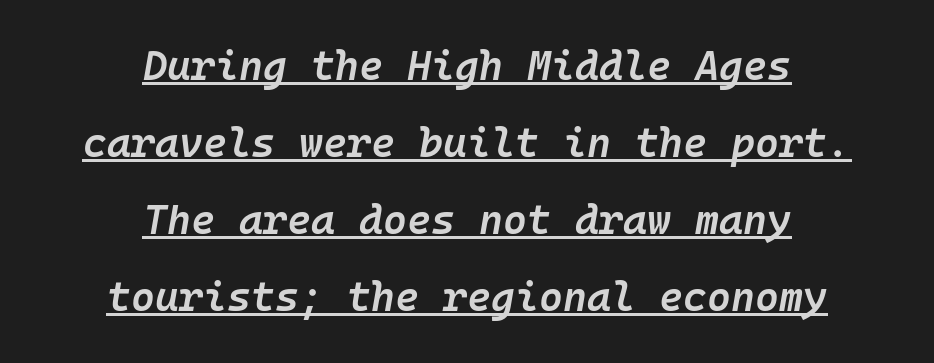
Q: Is the text bold? A: Semi-bold.
Q: Is the text italic (slanted)? A: Yes, it leans right by about 10 degrees.
Q: Is the text underlined? A: Yes.
Q: How is the paragraph aligned? A: Centered.
Q: Is the spacing between letters normal or unusually wide? A: Normal.
Q: Width (condensed, normal, or wide)? A: Normal.
Q: Stroke contrast? A: Low.
Q: x-height? A: Medium.
Q: Monospaced? A: Yes.
